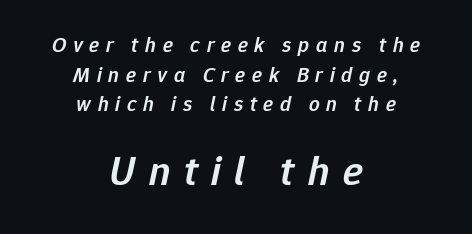
{"italic": "yes", "lean": "right", "slant_degrees": 12, "bold": "semi", "weight": "semibold", "width": "normal", "stroke_contrast": "low", "x_height": "medium", "monospaced": "no", "underline": "no", "align": "center", "line_spacing": "normal", "line_spacing_ratio": 1.41, "letter_spacing": "wide", "letter_spacing_em": 0.32, "larger_block": "second", "size_ratio": 2.0, "glyph_px": 42}
